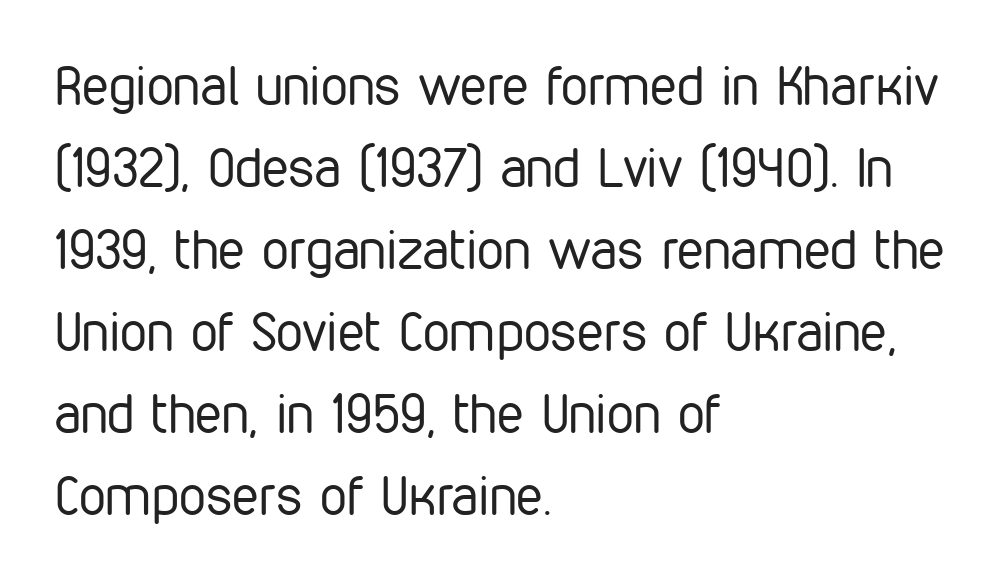
Stems and bowls with no extra thickness — not bold. Reading down the column, the eye jumps a familiar distance to each next line. The typesetter chose a ragged-right arrangement here. The glyphs in this specimen are sans serif.
